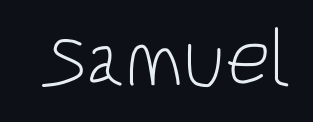
{"serif": "no", "italic": "no", "bold": "no", "weight": "light", "width": "condensed", "stroke_contrast": "low", "x_height": "large", "monospaced": "no", "underline": "no", "letter_spacing": "normal", "letter_spacing_em": 0.0, "glyph_px": 79}
